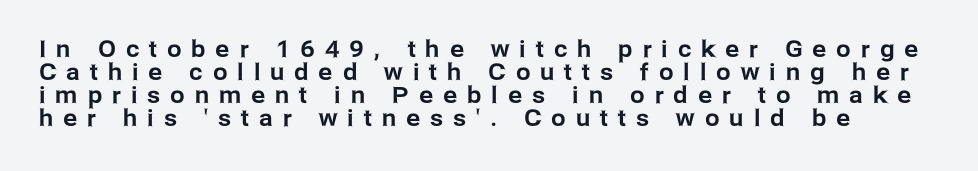
The image shows 23 px text type, upright; set tight line spacing (1.0x), unusually wide letter spacing (+0.44 em), not underlined.
